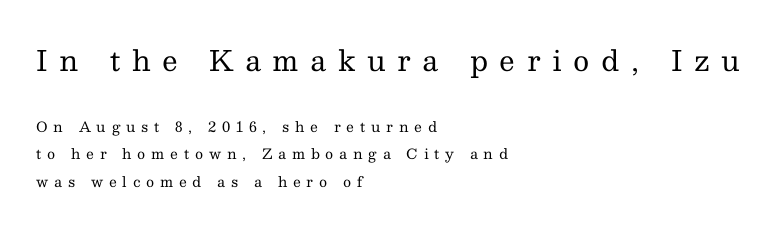
The image shows 28 px regular-weight serif type, upright; set left-aligned, loose line spacing (1.97x), unusually wide letter spacing (+0.41 em), not underlined; the first (top) block is 2.0x larger; medium stroke contrast and a medium x-height.
